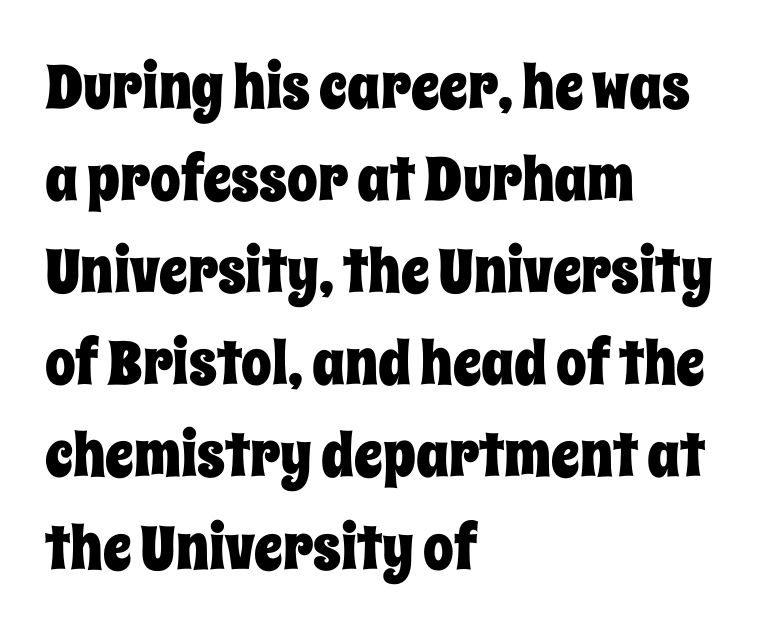
{"italic": "no", "width": "condensed", "stroke_contrast": "low", "x_height": "large", "monospaced": "no", "underline": "no", "align": "left", "line_spacing": "normal", "line_spacing_ratio": 1.51, "letter_spacing": "normal", "letter_spacing_em": 0.0, "glyph_px": 61}
